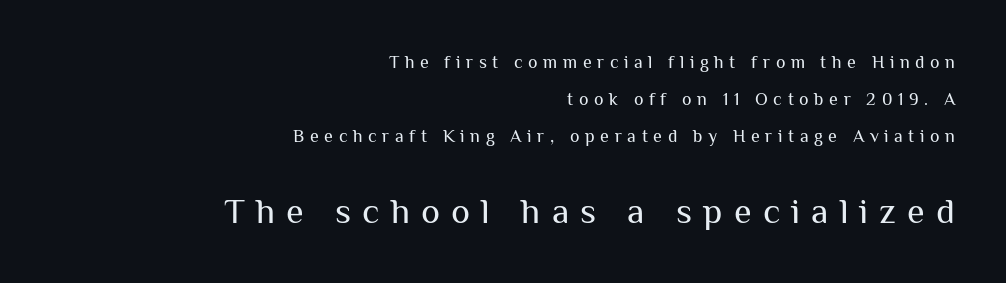
Summary of weight: not heavy and not bold. Spacing verdict: proportional, widths tailored to each character. In terms of letterform style, serifs are entirely absent. Note: smaller setting up top, larger setting below.
